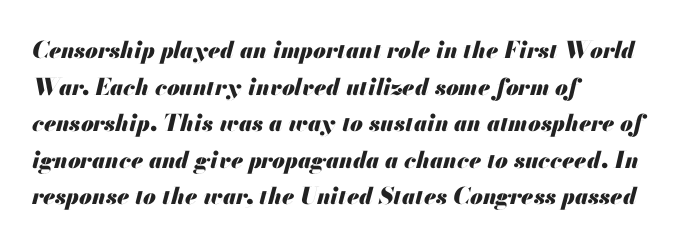
What's the leading like? Ordinary, nothing unusual. The ragged edge is on the right, which tells us the setting is flush left. Quick note: underline off. The rendering keeps characters at their native spacing. Students, this is bold: see how much ink each stroke carries. Observe the lean: these are italic letterforms.
